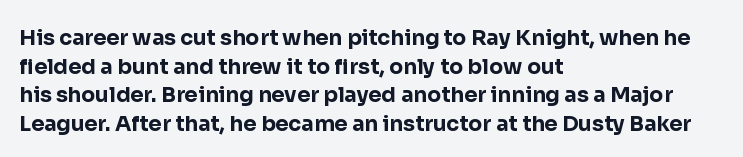
{"italic": "no", "bold": "yes", "underline": "no", "align": "left", "line_spacing": "normal", "line_spacing_ratio": 1.36, "letter_spacing": "normal", "letter_spacing_em": 0.0, "glyph_px": 21}
